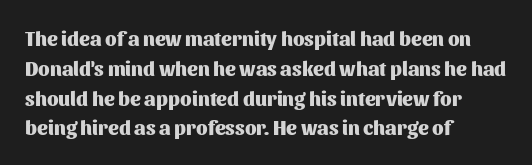
Q: Is the text bold? A: Yes.
Q: Is the text italic (slanted)? A: No, it is upright.
Q: Is the text underlined? A: No.
Q: How is the paragraph aligned? A: Left-aligned.
Q: Is the spacing between letters normal or unusually wide? A: Normal.
Q: Is the spacing between lines tight, normal or loose? A: Normal.
